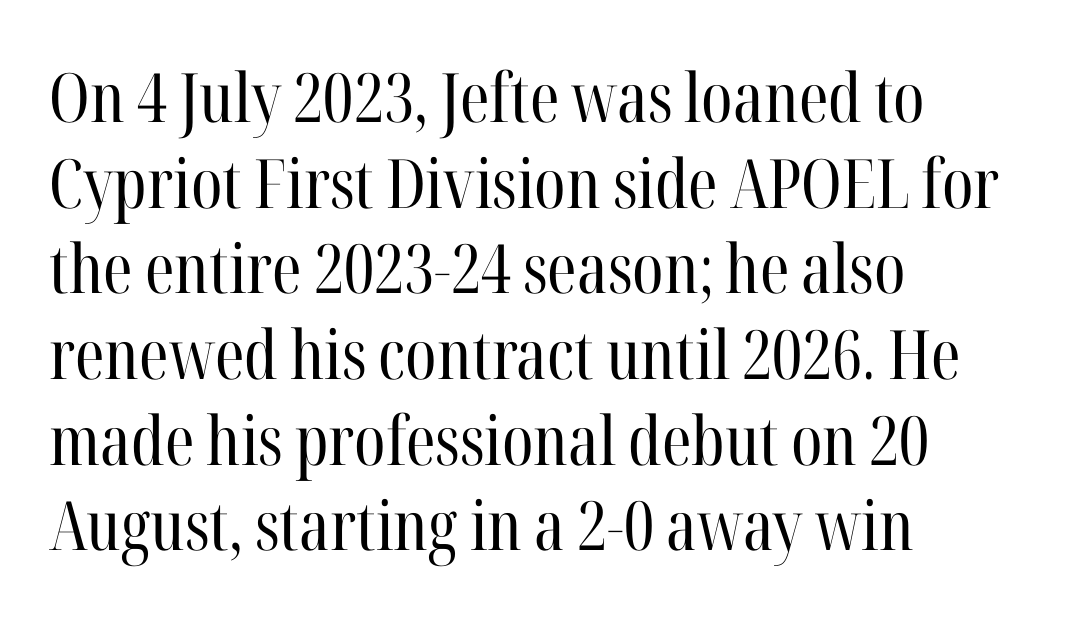
Does the copy run flush right? No — it runs flush left. In terms of letterspacing, this is plain default setting. Each letter's strokes conclude with small projecting serifs. These lines sit exactly where default settings would place them. Think of a printed novel: that variable character pitch is what you see here. Ascenders rise straight up at ninety degrees.
